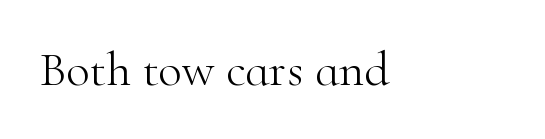
The image shows 49 px light serif type, upright; set normal letter spacing, not underlined; high stroke contrast and a small x-height.
